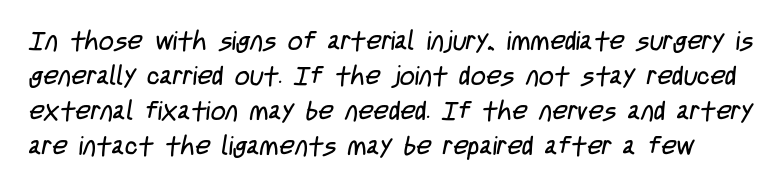
{"bold": "no", "underline": "no", "line_spacing": "normal", "line_spacing_ratio": 1.35, "letter_spacing": "normal", "letter_spacing_em": 0.0, "glyph_px": 26}
